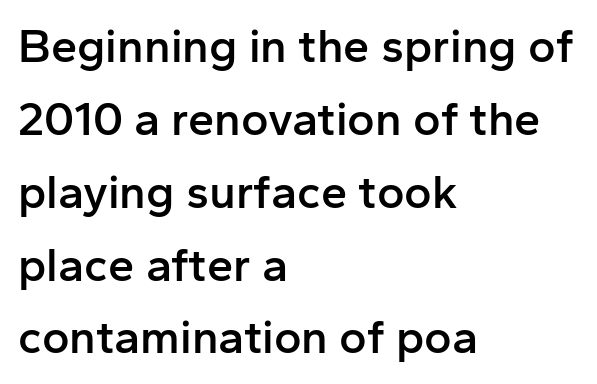
{"serif": "no", "italic": "no", "bold": "semi", "weight": "semibold", "width": "normal", "stroke_contrast": "low", "x_height": "medium", "monospaced": "no", "underline": "no", "align": "left", "line_spacing": "normal", "line_spacing_ratio": 1.55, "letter_spacing": "normal", "letter_spacing_em": 0.0, "glyph_px": 47}
